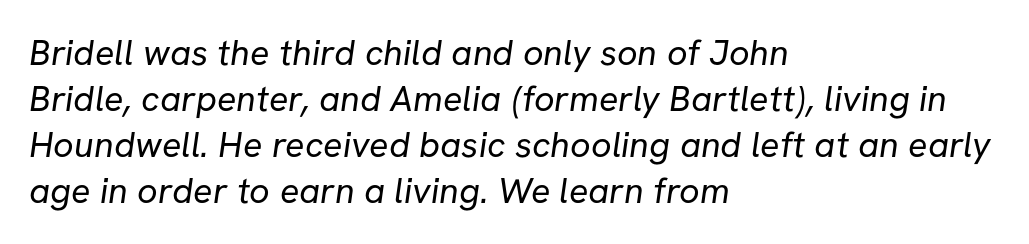
Each letter's strokes conclude bluntly, with no projecting serifs. Looks like regular typesetting: each glyph gets only the width it needs. The setting favours the left margin, as ordinary paragraphs usually do. The space between consecutive lines is moderate. The specimen omits any rule beneath the text block's lines.
